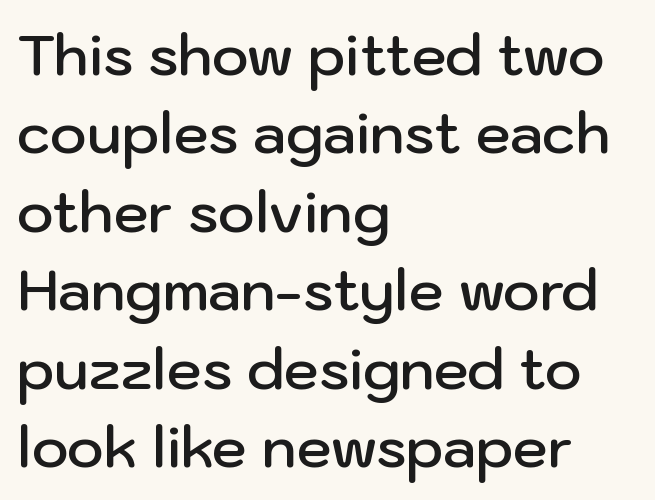
Does the lettering tilt? It doesn't — this is upright. These words are printed semibold, heavier than regular yet not bold. Type style note: lacks serifs. A clean baseline with only descenders dipping below it.
